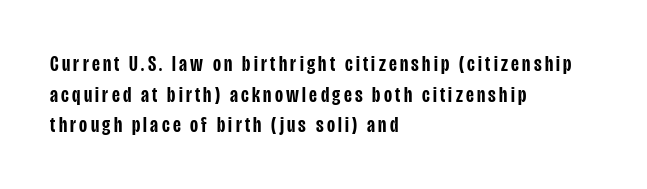
{"italic": "no", "bold": "semi", "underline": "no", "align": "left", "line_spacing": "normal", "line_spacing_ratio": 1.39, "glyph_px": 22}
